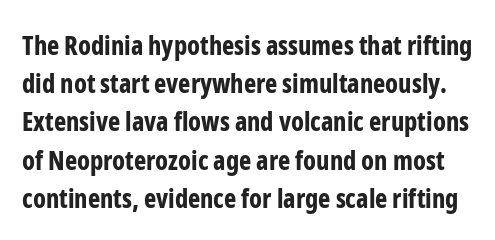
Is the type bold? Yes — the strokes are clearly thick and heavy. Has an underline been added? It has not. How are the letters spaced? Ordinarily, with no added tracking. A typesetter would call this leading conventional body-copy spacing.
